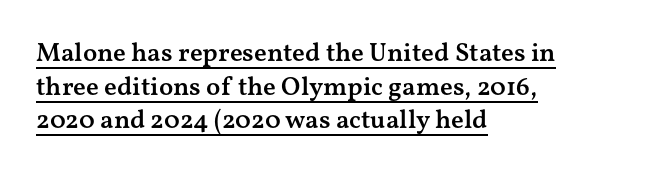
The image shows 26 px text type, upright; set left-aligned, normal line spacing (1.29x), normal letter spacing, underlined.
